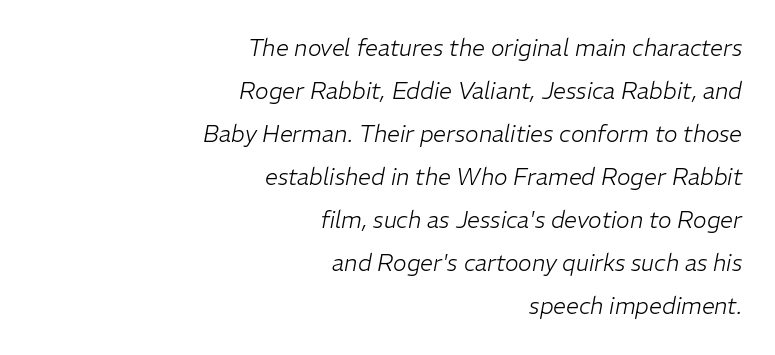
There's an unmistakable incline to the writing here. The area under the type is left untouched. No letter is thick-stroked: the sample isn't bold. The gaps between neighbouring characters are ordinary and unremarkable. The paragraph shown leans on its right margin.
